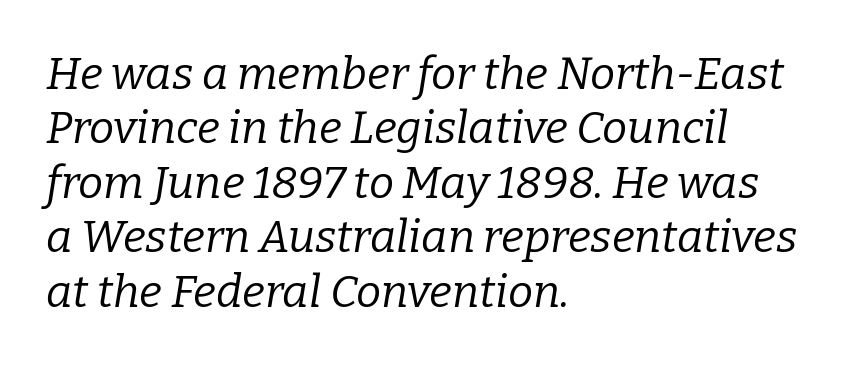
Q: Is the text bold? A: No.
Q: Is the text italic (slanted)? A: Yes, it leans right by about 9 degrees.
Q: Is the typeface a serif or a sans-serif typeface? A: Serif.
Q: Is the text underlined? A: No.
Q: How is the paragraph aligned? A: Left-aligned.
Q: Is the spacing between letters normal or unusually wide? A: Normal.
Q: Width (condensed, normal, or wide)? A: Normal.
Q: Stroke contrast? A: Low.
Q: x-height? A: Medium.
Q: Monospaced? A: No.
